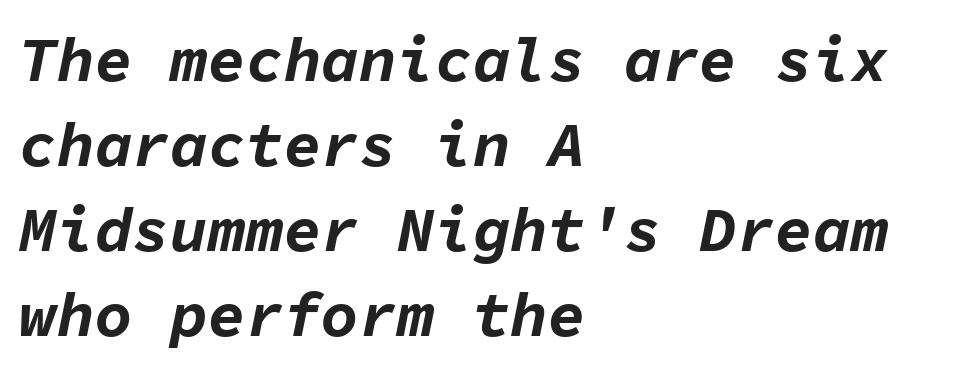
Glance below the letters and you will spot only blank space. The passage shown is typed in a monospace face where columns stay perfectly aligned. Heavy-handed strokes throughout: this text is bold. The line texture is even and compact thanks to regular tracking. Would a proofreader flag this as italicized? Yes.
